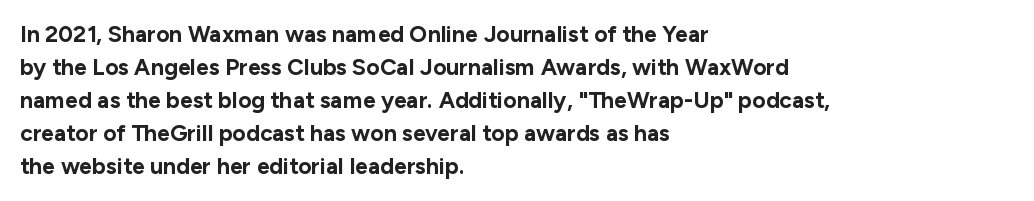
The image shows 23 px bold type, upright; set left-aligned, normal line spacing (1.44x), normal letter spacing, not underlined.
